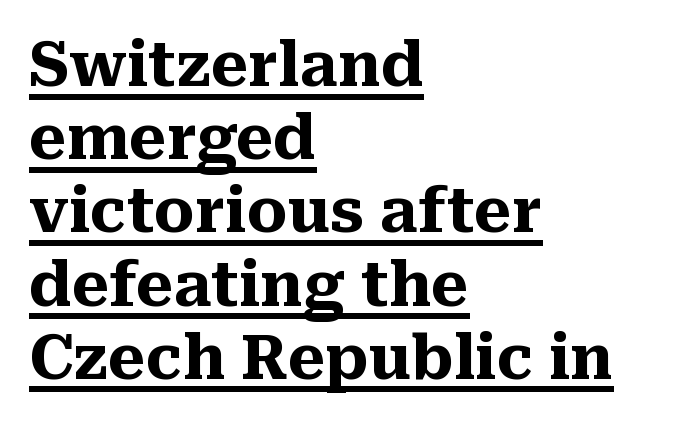
{"serif": "yes", "italic": "no", "bold": "yes", "weight": "heavy", "width": "normal", "stroke_contrast": "medium", "x_height": "medium", "monospaced": "no", "underline": "yes", "align": "left", "line_spacing_ratio": 1.2, "letter_spacing": "normal", "letter_spacing_em": 0.0, "glyph_px": 61}
